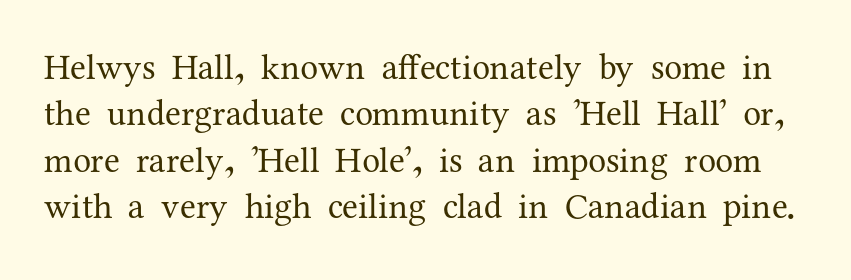
Glyph-to-glyph distance matches everyday printed text. The string is rendered with underlining switched off. Is this a fixed-width face? No — the glyphs have proportional, varying widths. Stroke mass is kept to a normal reading level or below. Tall strokes in this sample are plumb rather than angled.
